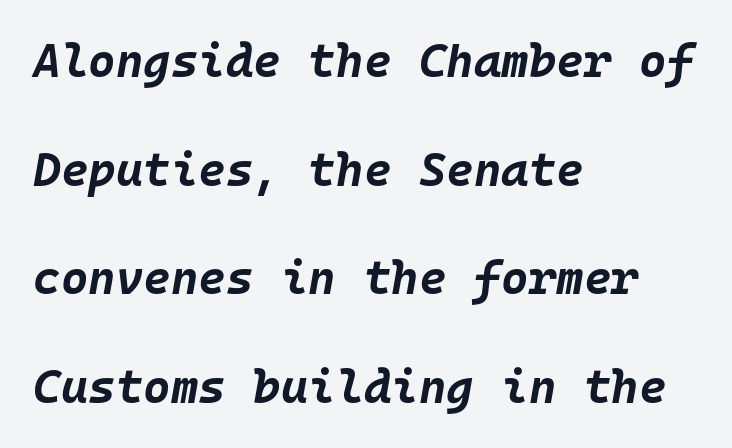
{"italic": "yes", "lean": "right", "slant_degrees": 10, "bold": "yes", "weight": "bold", "width": "normal", "stroke_contrast": "low", "x_height": "large", "monospaced": "yes", "underline": "no", "align": "left", "line_spacing": "loose", "line_spacing_ratio": 2.31, "letter_spacing": "normal", "letter_spacing_em": 0.0, "glyph_px": 47}
